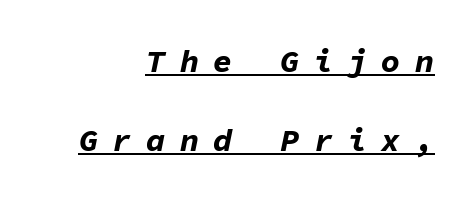
{"italic": "yes", "lean": "right", "slant_degrees": 11, "bold": "yes", "weight": "bold", "width": "normal", "stroke_contrast": "low", "x_height": "medium", "monospaced": "yes", "underline": "yes", "align": "right", "line_spacing": "loose", "line_spacing_ratio": 2.46, "letter_spacing": "wide", "letter_spacing_em": 0.45, "glyph_px": 32}
